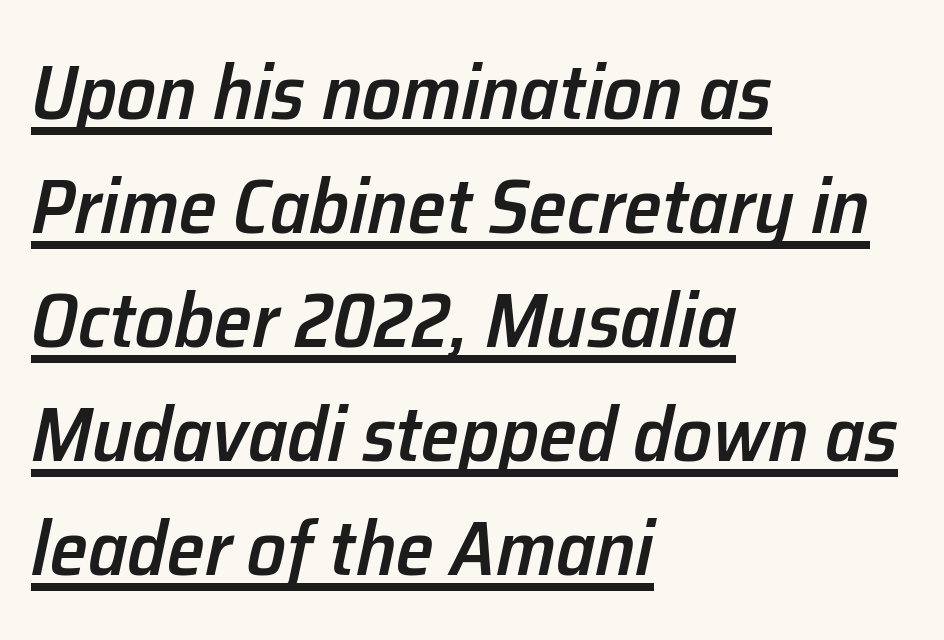
The image shows 77 px semibold type, italic (leaning right); set left-aligned, normal line spacing (1.48x), normal letter spacing, underlined; low stroke contrast and a medium x-height.
